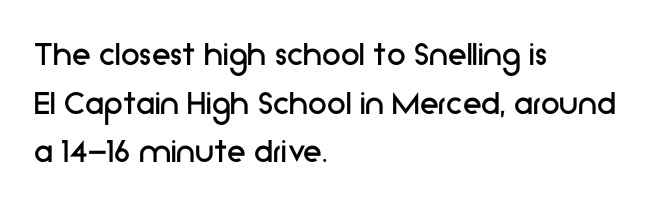
Q: Is the text bold? A: No.
Q: Is the text italic (slanted)? A: No, it is upright.
Q: Is the typeface a serif or a sans-serif typeface? A: Sans-serif.
Q: Is the text underlined? A: No.
Q: How is the paragraph aligned? A: Left-aligned.
Q: Is the spacing between letters normal or unusually wide? A: Normal.
Q: Is the spacing between lines tight, normal or loose? A: Normal.
Q: Width (condensed, normal, or wide)? A: Normal.
Q: Stroke contrast? A: Low.
Q: x-height? A: Medium.
Q: Monospaced? A: No.
